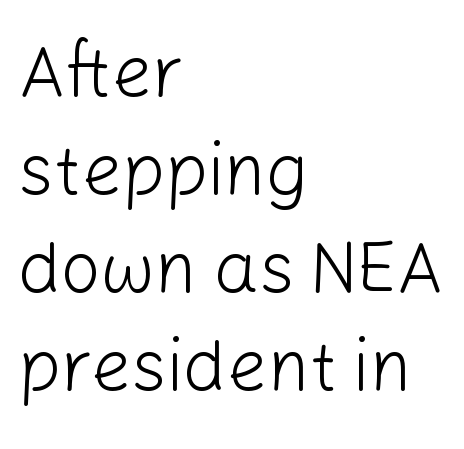
Q: Is the text bold? A: No.
Q: Is the text italic (slanted)? A: No, it is upright.
Q: Is the typeface a serif or a sans-serif typeface? A: Sans-serif.
Q: Is the text underlined? A: No.
Q: How is the paragraph aligned? A: Left-aligned.
Q: Is the spacing between letters normal or unusually wide? A: Normal.
Q: Is the spacing between lines tight, normal or loose? A: Normal.
Q: Width (condensed, normal, or wide)? A: Normal.
Q: Stroke contrast? A: Low.
Q: x-height? A: Medium.
Q: Monospaced? A: No.
